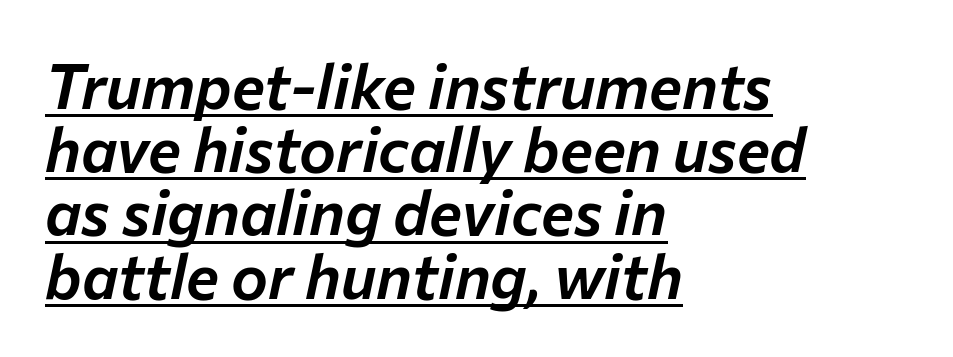
{"italic": "yes", "lean": "right", "slant_degrees": 12, "width": "normal", "stroke_contrast": "low", "x_height": "medium", "monospaced": "no", "underline": "yes", "align": "left", "line_spacing": "tight", "line_spacing_ratio": 1.02, "letter_spacing": "normal", "letter_spacing_em": 0.0, "glyph_px": 62}
